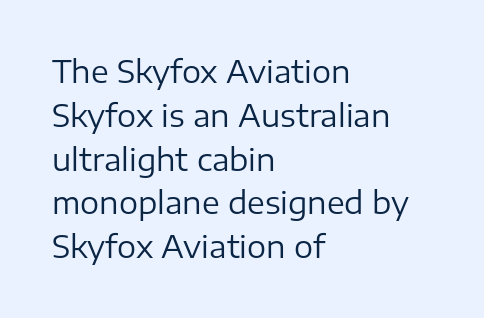
The lines are quadded left. The letters advance in unequal steps, a hallmark of proportional type. Tracking value appears to be zero — textbook default spacing. Compared with a typical body face, this is equally light or lighter still. Tall strokes in this sample are plumb rather than angled.
